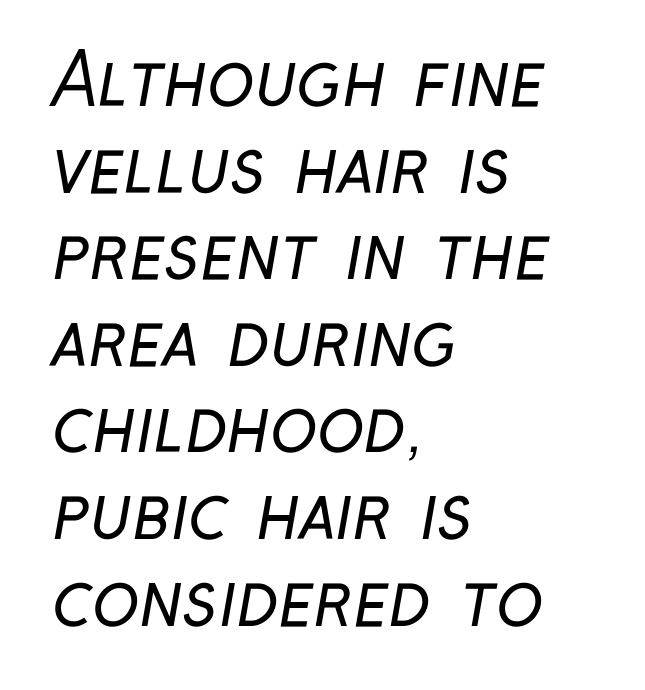
Q: Is the text bold? A: No.
Q: Is the typeface a serif or a sans-serif typeface? A: Sans-serif.
Q: Is the text underlined? A: No.
Q: How is the paragraph aligned? A: Left-aligned.
Q: Is the spacing between letters normal or unusually wide? A: Normal.
Q: Width (condensed, normal, or wide)? A: Condensed.
Q: Stroke contrast? A: Low.
Q: x-height? A: Medium.
Q: Monospaced? A: No.
